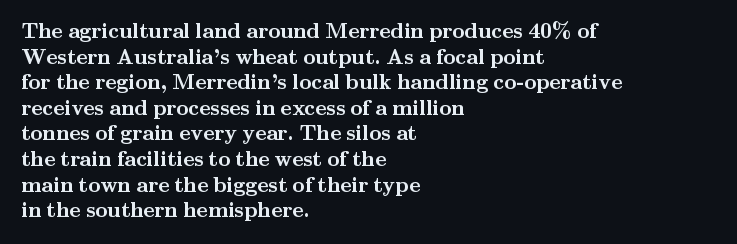
{"italic": "no", "bold": "yes", "underline": "no", "align": "left", "line_spacing_ratio": 1.22, "letter_spacing": "normal", "letter_spacing_em": 0.0, "glyph_px": 21}
